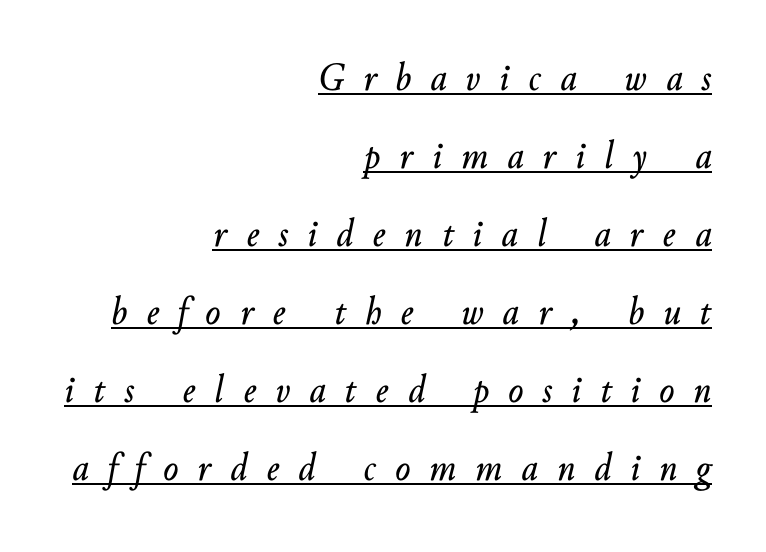
The specimen includes a rule beneath the text block's lines. The passage shown is typed in a proportional face where columns would drift. Looking at the ascenders, they clearly lean. The designer dialed line spacing up above the default. What stands out about the letter spacing? Its width — letters are far apart. The ragged edge is on the left, which tells us the setting is flush right.
